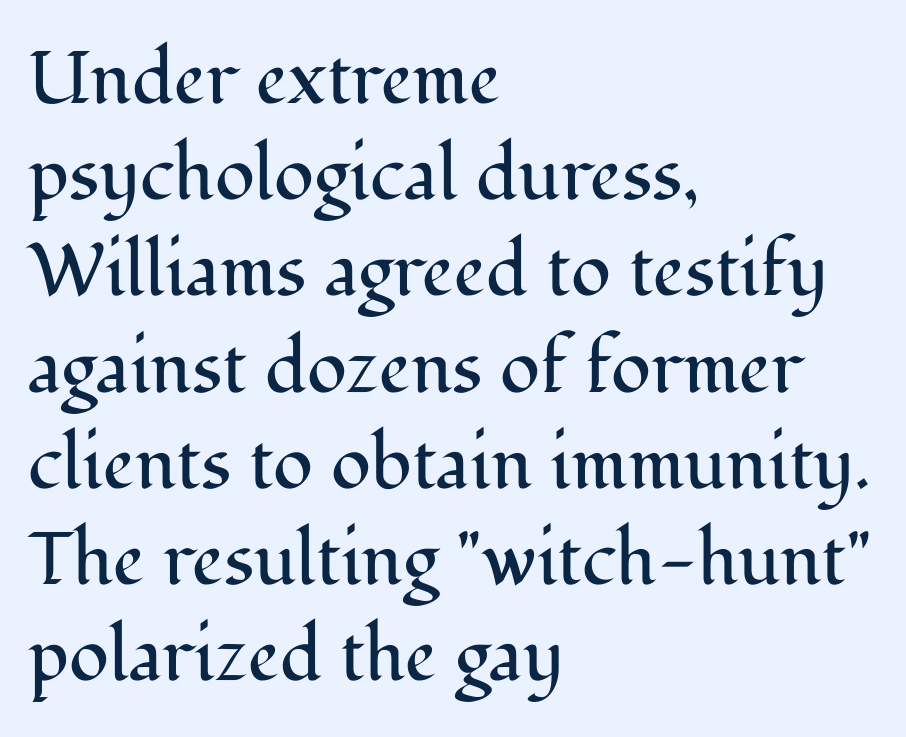
{"serif": "yes", "italic": "no", "bold": "no", "weight": "regular", "width": "normal", "stroke_contrast": "medium", "x_height": "medium", "monospaced": "no", "underline": "no", "align": "left", "line_spacing": "normal", "line_spacing_ratio": 1.3, "letter_spacing": "normal", "letter_spacing_em": 0.0, "glyph_px": 74}
